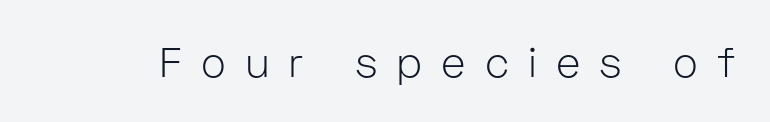
The image shows 42 px light sans-serif type, upright; set unusually wide letter spacing (+0.45 em), not underlined; low stroke contrast and a medium x-height.
